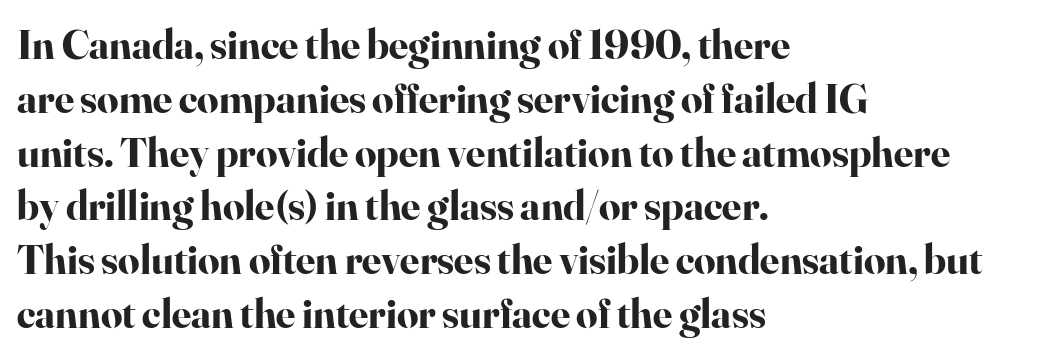
The image shows 42 px bold serif type, upright; set left-aligned, normal line spacing (1.28x), normal letter spacing, not underlined; high stroke contrast and a small x-height.
